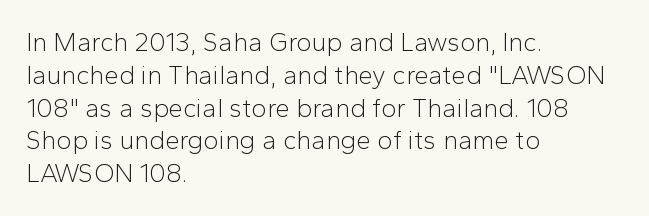
{"italic": "no", "bold": "no", "underline": "no", "align": "left", "line_spacing": "normal", "line_spacing_ratio": 1.26, "letter_spacing": "normal", "letter_spacing_em": 0.0, "glyph_px": 26}
